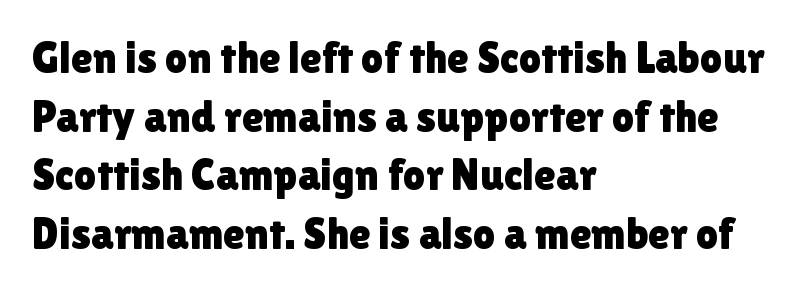
Q: Is the text italic (slanted)? A: No, it is upright.
Q: Is the typeface a serif or a sans-serif typeface? A: Sans-serif.
Q: Is the text underlined? A: No.
Q: How is the paragraph aligned? A: Left-aligned.
Q: Is the spacing between letters normal or unusually wide? A: Normal.
Q: Is the spacing between lines tight, normal or loose? A: Normal.
Q: Width (condensed, normal, or wide)? A: Normal.
Q: x-height? A: Medium.
Q: Monospaced? A: No.
